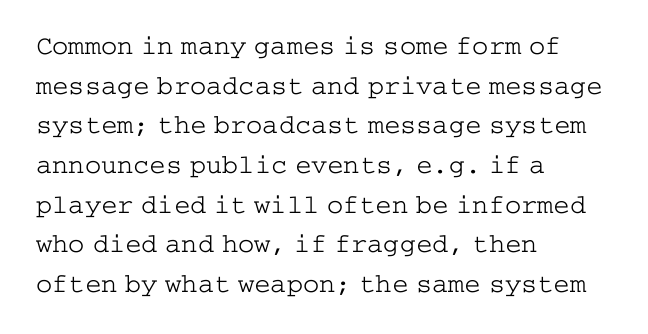
{"italic": "no", "bold": "no", "underline": "no", "align": "left", "line_spacing": "normal", "line_spacing_ratio": 1.47, "letter_spacing": "normal", "letter_spacing_em": 0.0, "glyph_px": 27}
